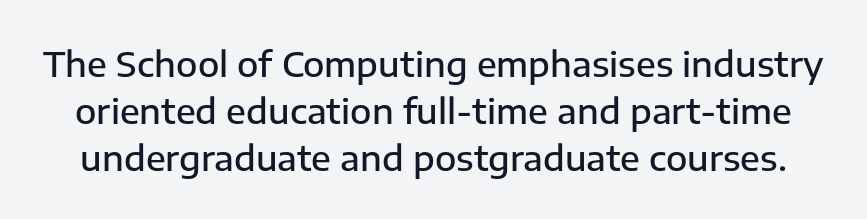
Q: Is the text bold? A: Semi-bold.
Q: Is the text italic (slanted)? A: No, it is upright.
Q: Is the typeface a serif or a sans-serif typeface? A: Sans-serif.
Q: Is the text underlined? A: No.
Q: Is the spacing between letters normal or unusually wide? A: Normal.
Q: Is the spacing between lines tight, normal or loose? A: Normal.
Q: Width (condensed, normal, or wide)? A: Normal.
Q: Stroke contrast? A: Low.
Q: x-height? A: Medium.
Q: Monospaced? A: No.
